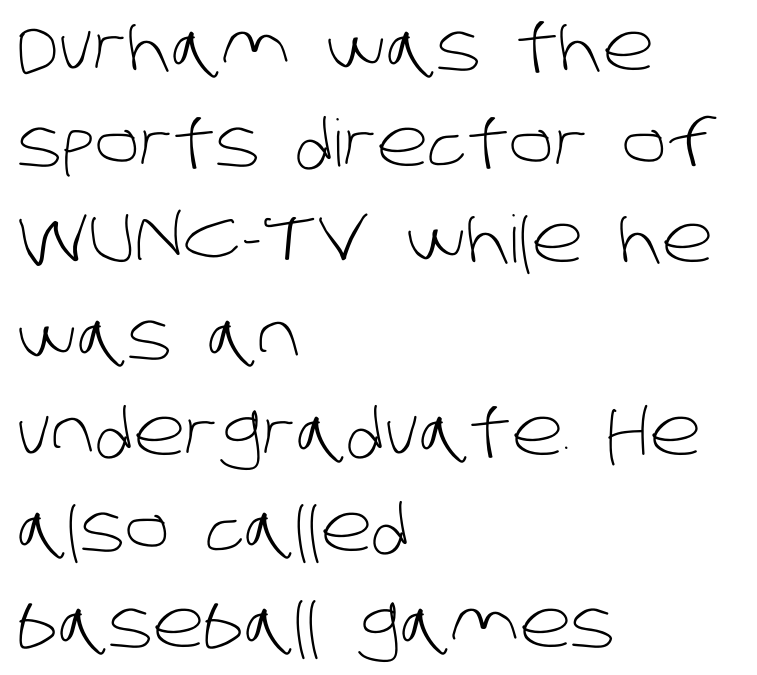
Q: Is the text bold? A: No.
Q: Is the typeface a serif or a sans-serif typeface? A: Sans-serif.
Q: Is the text underlined? A: No.
Q: How is the paragraph aligned? A: Left-aligned.
Q: Is the spacing between letters normal or unusually wide? A: Normal.
Q: Is the spacing between lines tight, normal or loose? A: Normal.
Q: Width (condensed, normal, or wide)? A: Normal.
Q: Stroke contrast? A: Low.
Q: x-height? A: Large.
Q: Monospaced? A: No.
